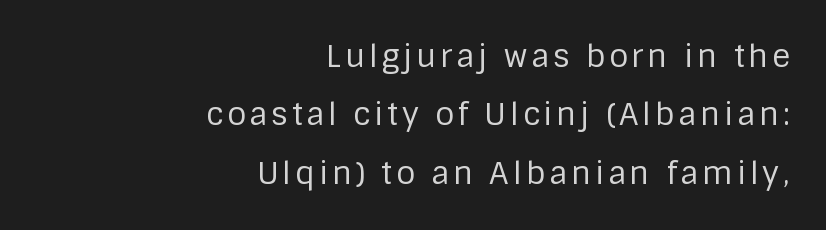
Q: Is the text bold? A: No.
Q: Is the text italic (slanted)? A: No, it is upright.
Q: Is the typeface a serif or a sans-serif typeface? A: Sans-serif.
Q: Is the text underlined? A: No.
Q: How is the paragraph aligned? A: Right-aligned.
Q: Width (condensed, normal, or wide)? A: Normal.
Q: Stroke contrast? A: Low.
Q: x-height? A: Large.
Q: Monospaced? A: No.
